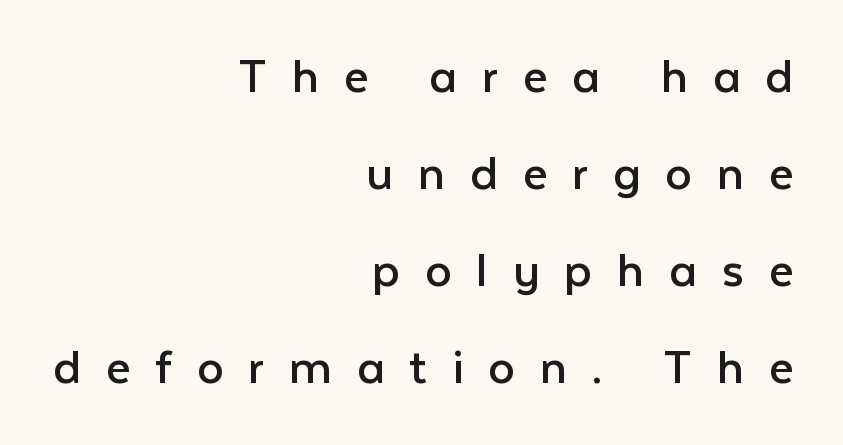
{"serif": "no", "italic": "no", "bold": "no", "weight": "regular", "width": "normal", "stroke_contrast": "low", "x_height": "medium", "monospaced": "no", "underline": "no", "align": "right", "line_spacing_ratio": 1.83, "letter_spacing": "wide", "letter_spacing_em": 0.47, "glyph_px": 53}
